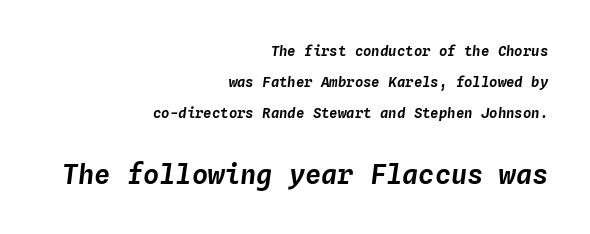
Q: Is the text italic (slanted)? A: Yes, it leans right by about 4 degrees.
Q: Is the text underlined? A: No.
Q: How is the paragraph aligned? A: Right-aligned.
Q: Is the spacing between letters normal or unusually wide? A: Normal.
Q: Is the spacing between lines tight, normal or loose? A: Loose.
Q: Which block of text is set in a larger size, the first (top) or the second (bottom)? A: The second (bottom) one.
